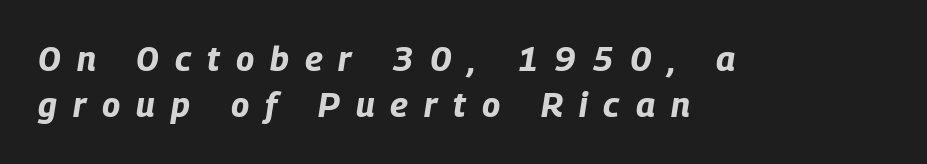
{"italic": "yes", "lean": "right", "slant_degrees": 9, "bold": "yes", "weight": "bold", "width": "condensed", "stroke_contrast": "low", "x_height": "large", "monospaced": "no", "underline": "no", "align": "left", "line_spacing": "normal", "line_spacing_ratio": 1.36, "letter_spacing": "wide", "letter_spacing_em": 0.47, "glyph_px": 34}
